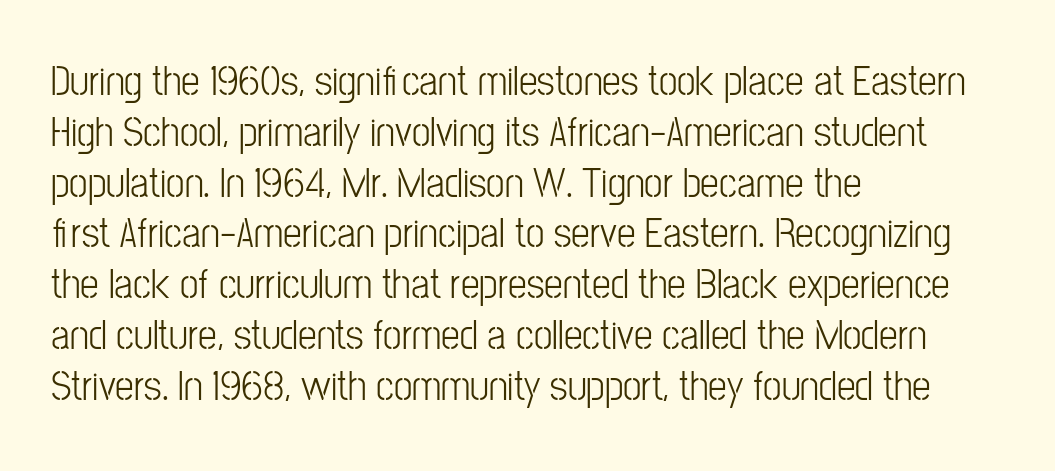
{"serif": "no", "italic": "no", "bold": "no", "weight": "light", "width": "condensed", "stroke_contrast": "low", "x_height": "medium", "monospaced": "no", "underline": "no", "align": "left", "line_spacing_ratio": 1.21, "letter_spacing": "normal", "letter_spacing_em": 0.0, "glyph_px": 42}
